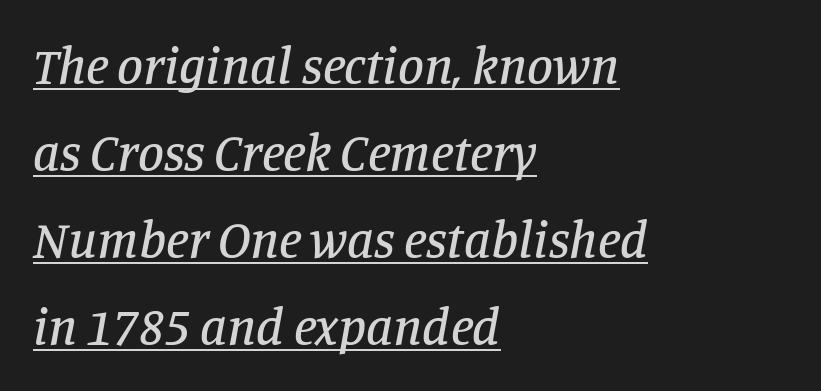
The image shows 52 px serif type, italic (leaning right); set left-aligned, normal line spacing (1.67x), normal letter spacing, underlined; low stroke contrast and a large x-height.
